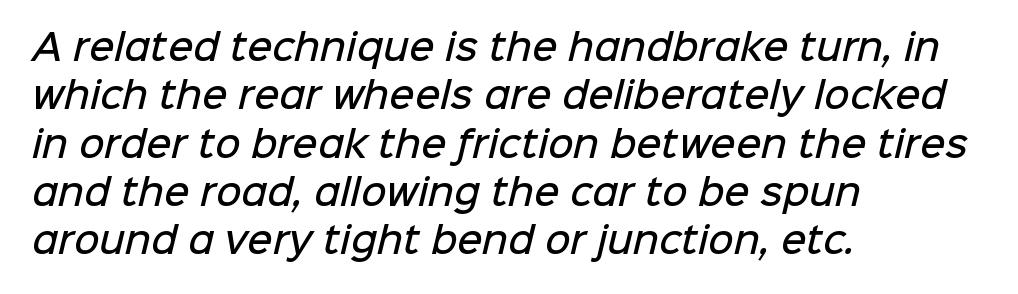
{"serif": "no", "bold": "semi", "weight": "semibold", "width": "normal", "stroke_contrast": "low", "x_height": "medium", "monospaced": "no", "underline": "no", "align": "left", "line_spacing": "normal", "line_spacing_ratio": 1.38, "letter_spacing": "normal", "letter_spacing_em": 0.0, "glyph_px": 35}
